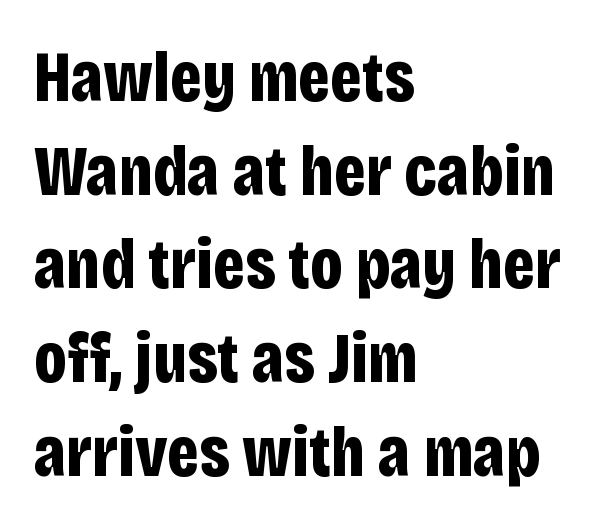
Q: Is the text bold? A: Yes.
Q: Is the text italic (slanted)? A: No, it is upright.
Q: Is the typeface a serif or a sans-serif typeface? A: Sans-serif.
Q: Is the text underlined? A: No.
Q: How is the paragraph aligned? A: Left-aligned.
Q: Is the spacing between letters normal or unusually wide? A: Normal.
Q: Is the spacing between lines tight, normal or loose? A: Normal.
Q: Width (condensed, normal, or wide)? A: Condensed.
Q: Stroke contrast? A: Low.
Q: x-height? A: Large.
Q: Monospaced? A: No.
